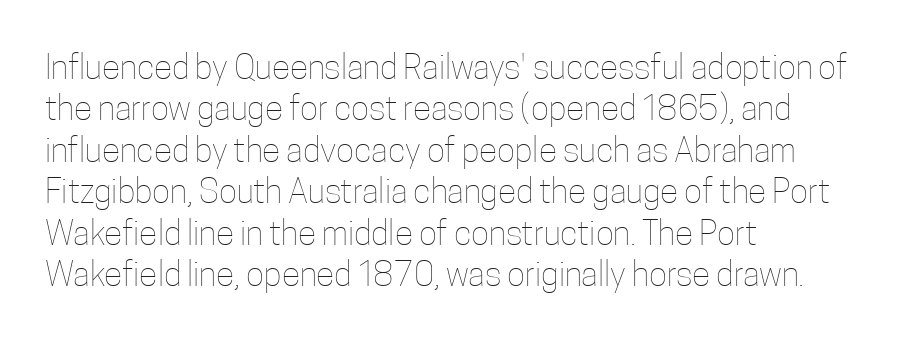
Q: Is the text bold? A: No.
Q: Is the text italic (slanted)? A: No, it is upright.
Q: Is the text underlined? A: No.
Q: How is the paragraph aligned? A: Left-aligned.
Q: Is the spacing between letters normal or unusually wide? A: Normal.
Q: Width (condensed, normal, or wide)? A: Condensed.
Q: Stroke contrast? A: Low.
Q: x-height? A: Medium.
Q: Monospaced? A: No.
